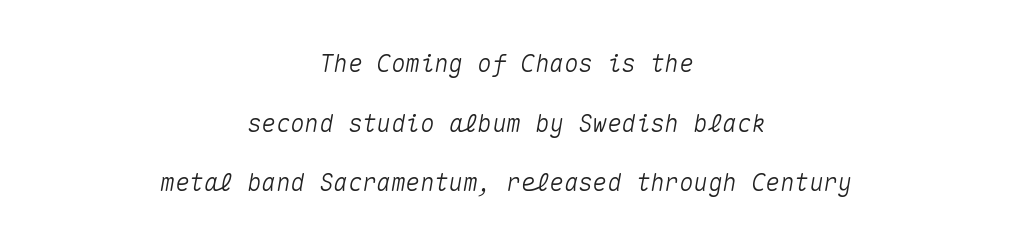
Slanted lettering throughout. The zone under the glyphs is completely vacant. The passage is arranged like a title page — every line centered. A typesetter would call this zero additional tracking. Interline gaps are noticeably wide in this sample.
